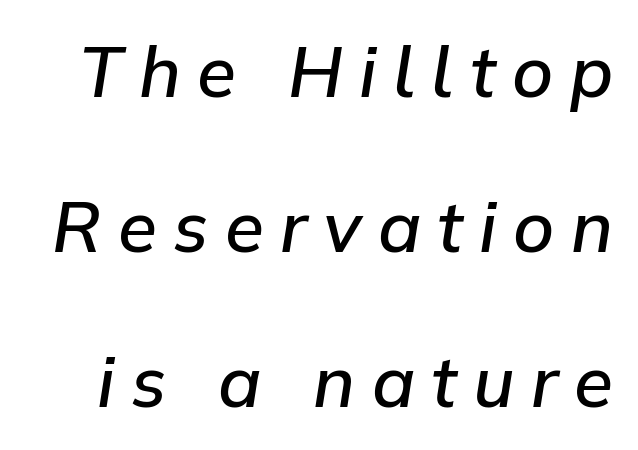
The foot of each line stays bare and open. The rendering uses a semibold face; strokes are thickened but not to full bold. The horizontal fit of the characters is loose and conspicuously gappy. Each letter keeps its own natural width here, so spacing adapts to shape.
